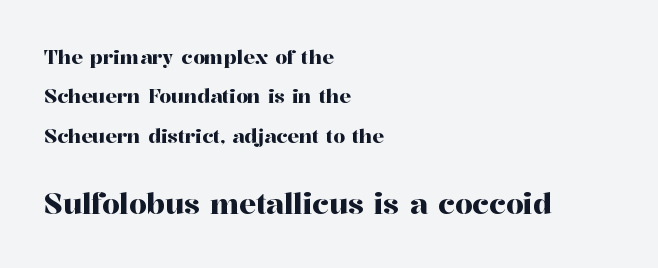
The image shows 28 px serif type, upright; set left-aligned, loose line spacing (2.07x), normal letter spacing, not underlined; the second (bottom) block is 1.47x larger; high stroke contrast and a medium x-height.
